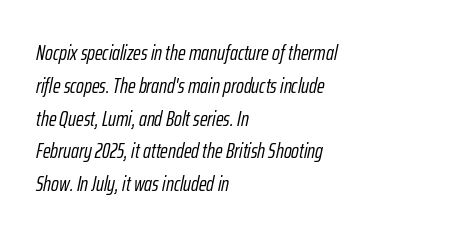
These glyphs show unthickened strokes, regular width or finer. Slant detected: the letters are inclined. Any mark beneath the type? The region is blank. Vertical spacing — default. A student would call this left alignment; a typographer would say flush left, rag right. Here the glyphs are tracked normally, forming tight word shapes.
